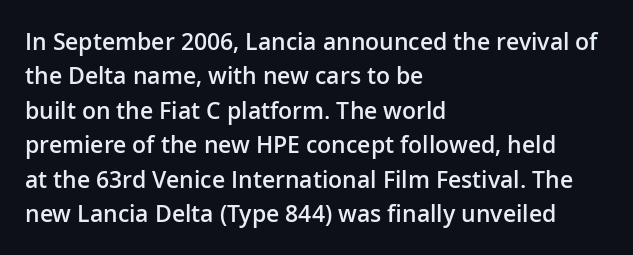
{"italic": "no", "bold": "semi", "underline": "no", "align": "left", "line_spacing": "normal", "line_spacing_ratio": 1.5, "letter_spacing": "normal", "letter_spacing_em": 0.0, "glyph_px": 23}
